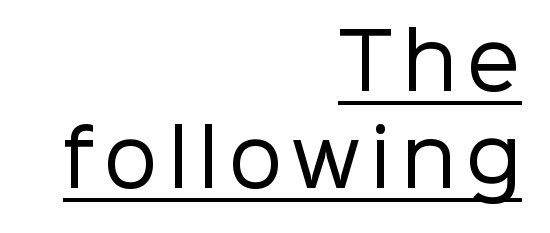
Q: Is the text bold? A: No.
Q: Is the text italic (slanted)? A: No, it is upright.
Q: Is the typeface a serif or a sans-serif typeface? A: Sans-serif.
Q: Is the text underlined? A: Yes.
Q: How is the paragraph aligned? A: Right-aligned.
Q: Is the spacing between lines tight, normal or loose? A: Normal.
Q: Width (condensed, normal, or wide)? A: Normal.
Q: Stroke contrast? A: Low.
Q: x-height? A: Medium.
Q: Monospaced? A: No.
